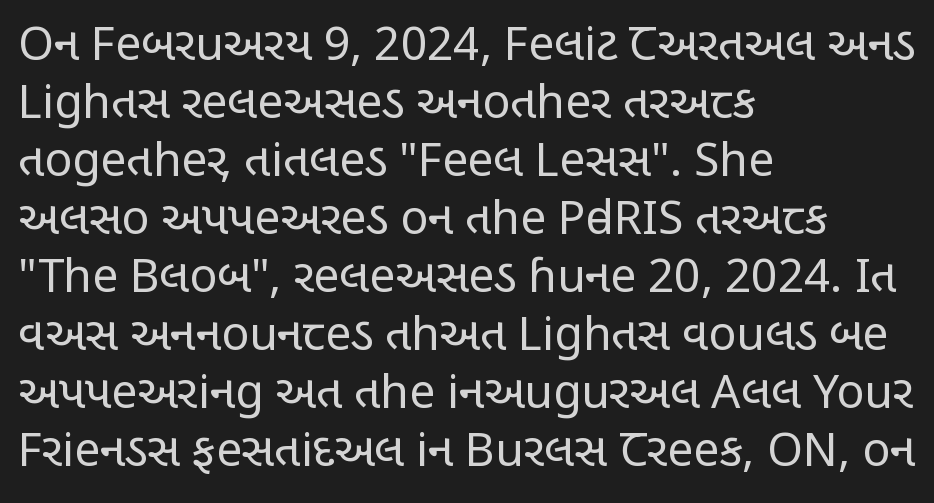
Q: Is the text bold? A: No.
Q: Is the text italic (slanted)? A: No, it is upright.
Q: Is the typeface a serif or a sans-serif typeface? A: Sans-serif.
Q: Is the text underlined? A: No.
Q: How is the paragraph aligned? A: Left-aligned.
Q: Is the spacing between letters normal or unusually wide? A: Normal.
Q: Is the spacing between lines tight, normal or loose? A: Normal.
Q: Width (condensed, normal, or wide)? A: Condensed.
Q: Stroke contrast? A: Low.
Q: x-height? A: Large.
Q: Monospaced? A: No.
